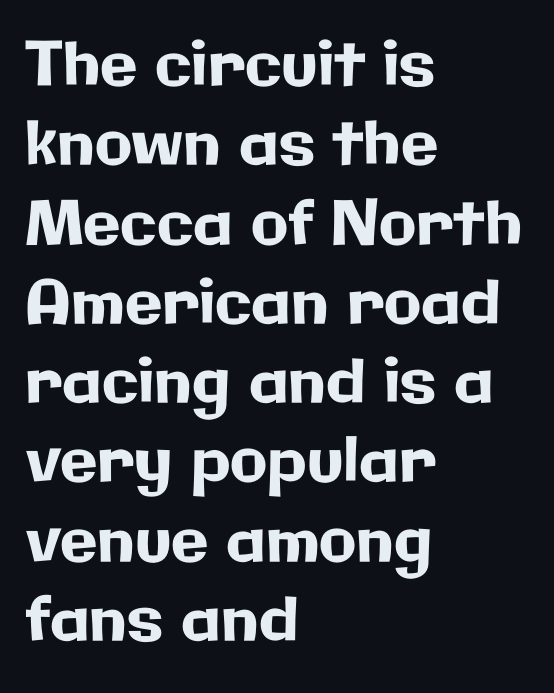
The image shows 61 px sans-serif type, upright; set left-aligned, normal line spacing (1.3x), normal letter spacing, not underlined; low stroke contrast and a medium x-height.
